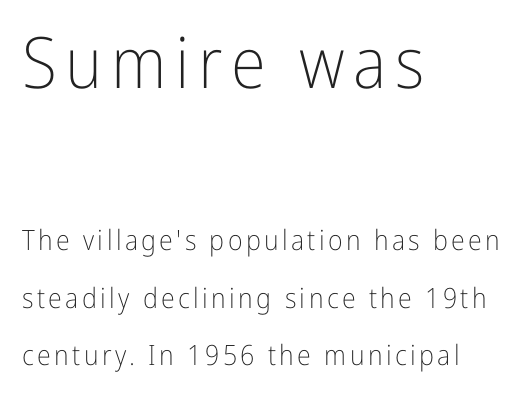
Compared with a typical body face, this is equally light or lighter still. Rendered with straight, roman letterforms. Decoration check: the copy has no underline. Line spacing here is loose. Visually, the top section dominates because its glyphs are scaled up.
